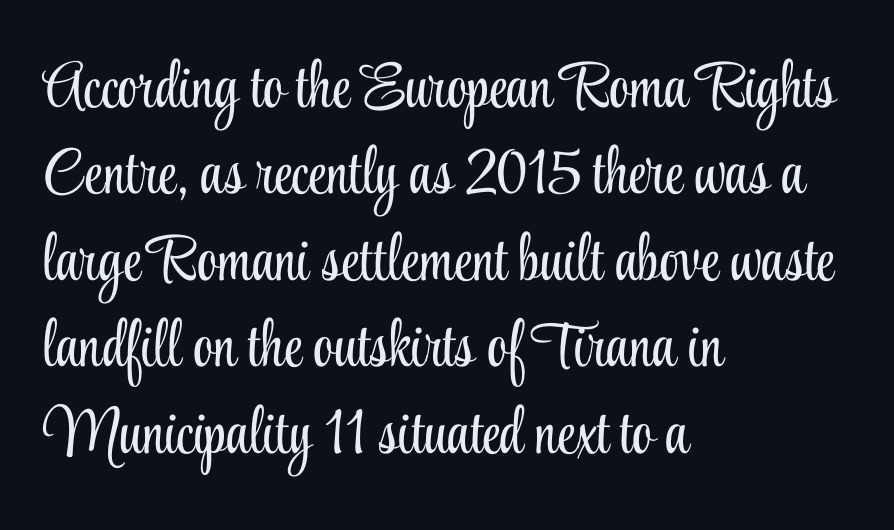
Q: Is the text bold? A: No.
Q: Is the text italic (slanted)? A: Yes.
Q: Is the typeface a serif or a sans-serif typeface? A: Serif.
Q: Is the text underlined? A: No.
Q: How is the paragraph aligned? A: Left-aligned.
Q: Is the spacing between letters normal or unusually wide? A: Normal.
Q: Is the spacing between lines tight, normal or loose? A: Normal.
Q: Width (condensed, normal, or wide)? A: Condensed.
Q: Stroke contrast? A: Low.
Q: x-height? A: Small.
Q: Monospaced? A: No.
